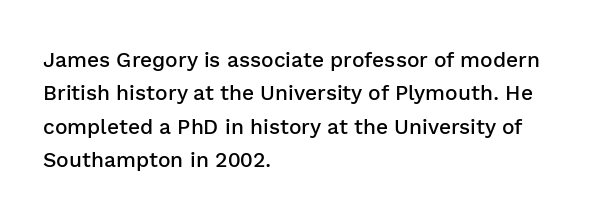
Q: Is the text bold? A: Semi-bold.
Q: Is the text italic (slanted)? A: No, it is upright.
Q: Is the text underlined? A: No.
Q: How is the paragraph aligned? A: Left-aligned.
Q: Is the spacing between letters normal or unusually wide? A: Normal.
Q: Is the spacing between lines tight, normal or loose? A: Normal.
